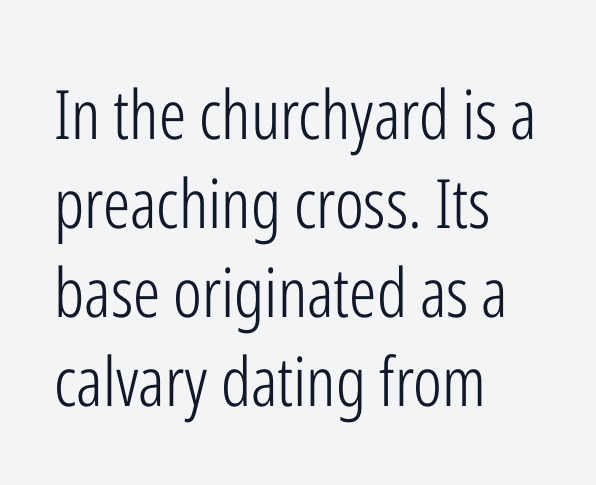
The image shows 68 px light, condensed sans-serif type, upright; set left-aligned, normal line spacing (1.31x), normal letter spacing, not underlined; low stroke contrast and a medium x-height.
